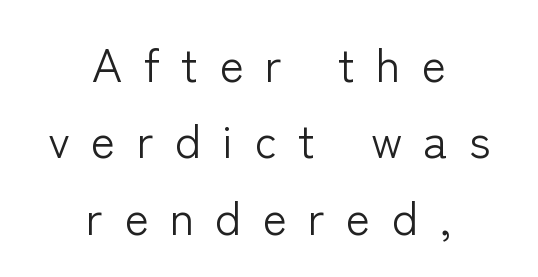
The image shows 46 px light sans-serif type, upright; set centered, normal line spacing (1.66x), unusually wide letter spacing (+0.46 em), not underlined; low stroke contrast and a medium x-height.
